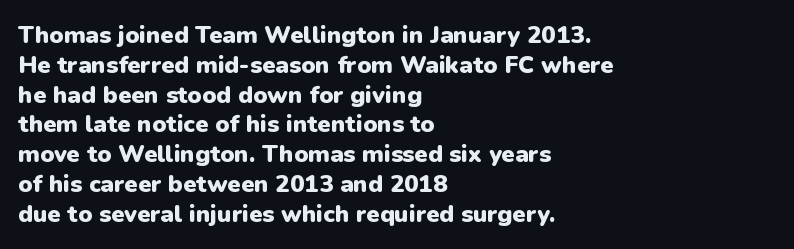
Q: Is the text bold? A: Yes.
Q: Is the text italic (slanted)? A: No, it is upright.
Q: Is the text underlined? A: No.
Q: How is the paragraph aligned? A: Left-aligned.
Q: Is the spacing between letters normal or unusually wide? A: Normal.
